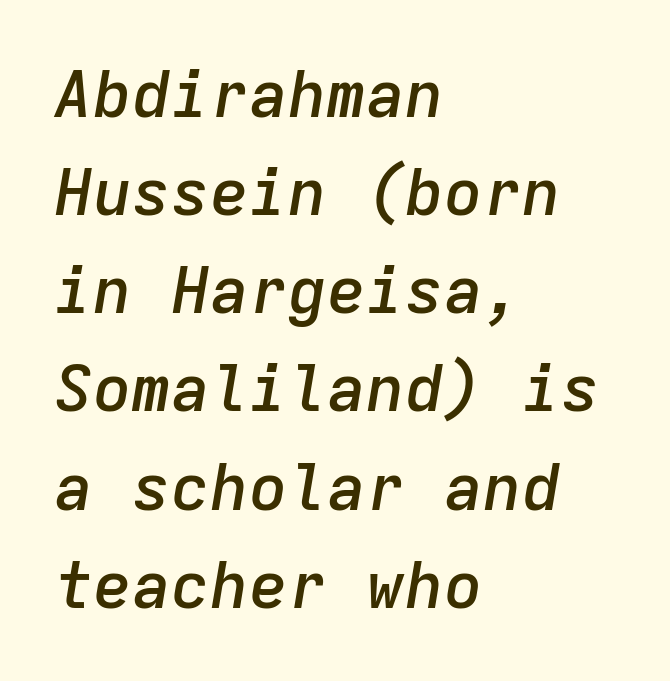
The image shows 65 px semibold type, italic (leaning right), monospaced; set left-aligned, normal line spacing (1.51x), normal letter spacing, not underlined; low stroke contrast and a medium x-height.
